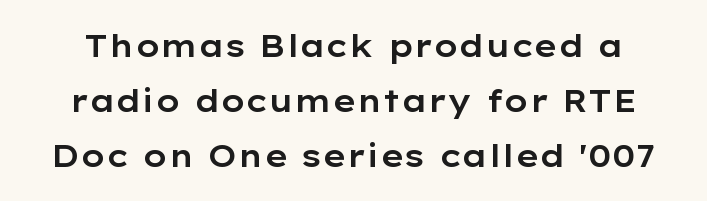
{"serif": "no", "italic": "no", "width": "wide", "stroke_contrast": "low", "x_height": "medium", "monospaced": "no", "underline": "no", "line_spacing_ratio": 1.77, "letter_spacing": "normal", "letter_spacing_em": 0.0, "glyph_px": 31}
